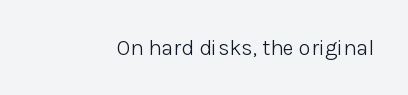
Q: Is the text bold? A: No.
Q: Is the text italic (slanted)? A: No, it is upright.
Q: Is the text underlined? A: No.
Q: Is the spacing between letters normal or unusually wide? A: Normal.
